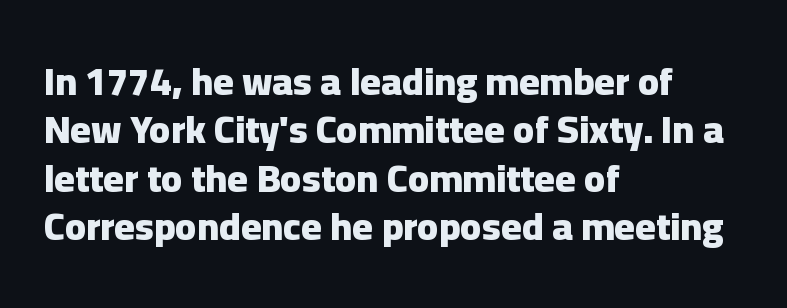
{"serif": "no", "italic": "no", "bold": "yes", "weight": "heavy", "width": "normal", "stroke_contrast": "low", "x_height": "medium", "monospaced": "no", "underline": "no", "align": "left", "line_spacing_ratio": 1.24, "letter_spacing": "normal", "letter_spacing_em": 0.0, "glyph_px": 39}
